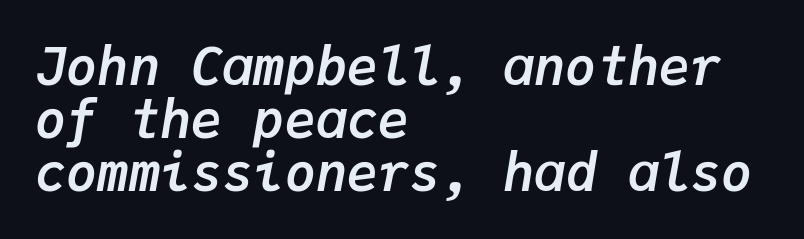
Q: Is the text bold? A: Yes.
Q: Is the text italic (slanted)? A: Yes, it leans right by about 9 degrees.
Q: Is the text underlined? A: No.
Q: How is the paragraph aligned? A: Left-aligned.
Q: Is the spacing between letters normal or unusually wide? A: Normal.
Q: Is the spacing between lines tight, normal or loose? A: Tight.
Q: Width (condensed, normal, or wide)? A: Normal.
Q: Stroke contrast? A: Low.
Q: x-height? A: Medium.
Q: Monospaced? A: Yes.
